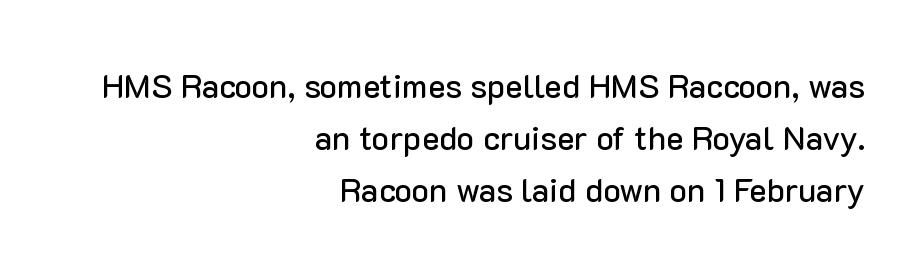
{"serif": "no", "italic": "no", "width": "normal", "stroke_contrast": "low", "x_height": "medium", "monospaced": "no", "underline": "no", "align": "right", "line_spacing": "normal", "line_spacing_ratio": 1.58, "letter_spacing": "normal", "letter_spacing_em": 0.0, "glyph_px": 33}
